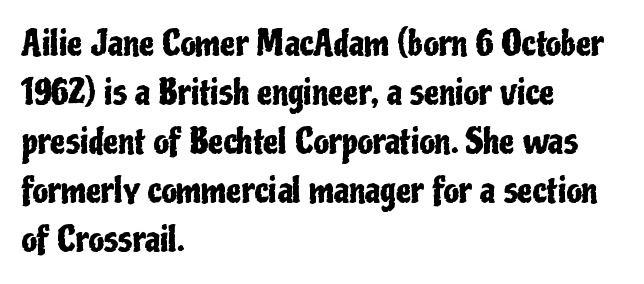
{"serif": "no", "italic": "no", "width": "condensed", "stroke_contrast": "low", "x_height": "medium", "monospaced": "no", "underline": "no", "align": "left", "line_spacing": "normal", "line_spacing_ratio": 1.44, "letter_spacing": "normal", "letter_spacing_em": 0.0, "glyph_px": 34}
